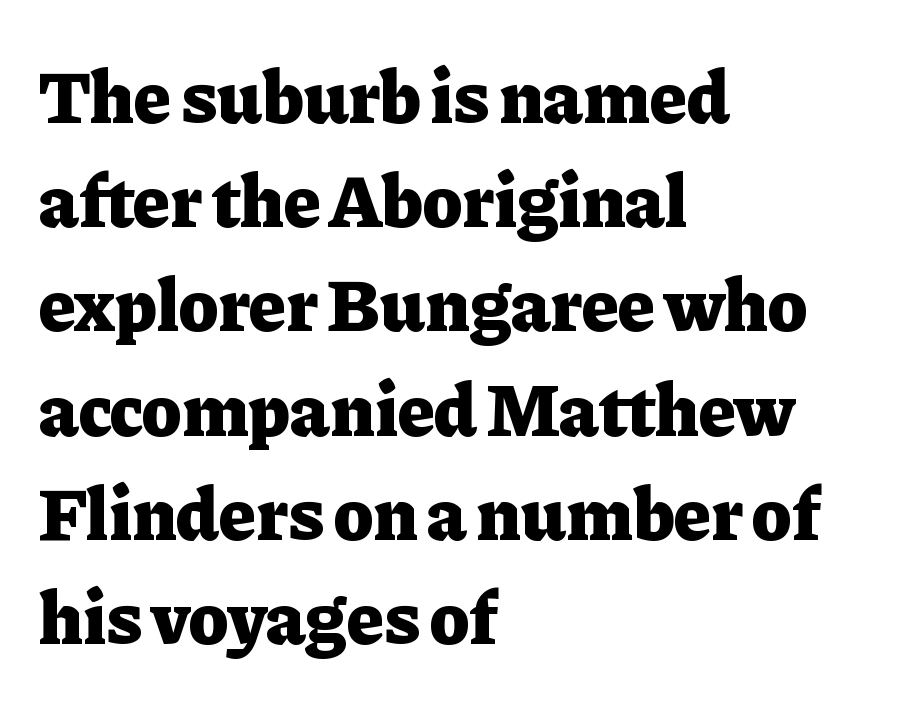
Q: Is the text bold? A: Yes.
Q: Is the text italic (slanted)? A: No, it is upright.
Q: Is the typeface a serif or a sans-serif typeface? A: Serif.
Q: Is the text underlined? A: No.
Q: How is the paragraph aligned? A: Left-aligned.
Q: Is the spacing between letters normal or unusually wide? A: Normal.
Q: Is the spacing between lines tight, normal or loose? A: Normal.
Q: Width (condensed, normal, or wide)? A: Normal.
Q: Stroke contrast? A: Low.
Q: x-height? A: Medium.
Q: Monospaced? A: No.
